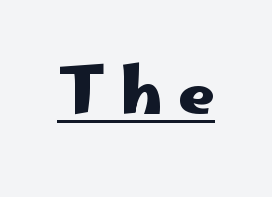
The image shows 62 px heavy, wide sans-serif type, upright; set unusually wide letter spacing (+0.26 em), underlined; low stroke contrast and a small x-height.
